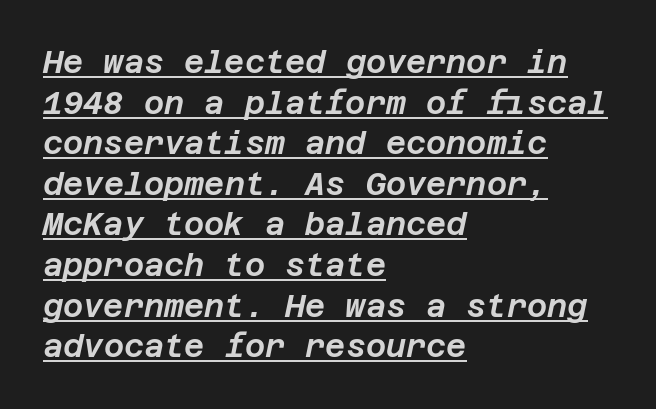
{"italic": "yes", "lean": "right", "slant_degrees": 12, "width": "normal", "stroke_contrast": "low", "x_height": "large", "underline": "yes", "align": "left", "line_spacing": "normal", "line_spacing_ratio": 1.31, "letter_spacing": "normal", "letter_spacing_em": 0.0, "glyph_px": 31}
